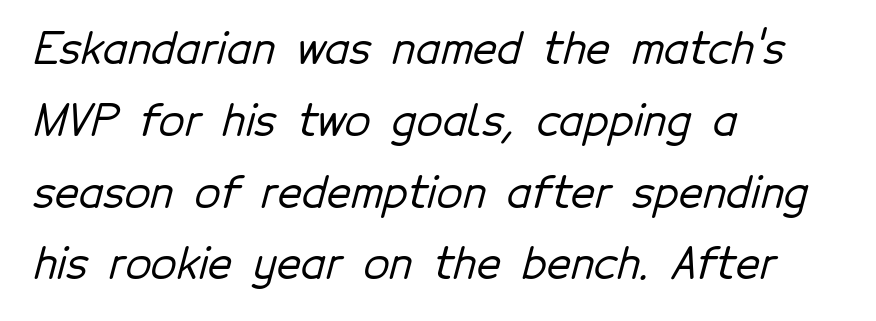
The image shows 42 px sans-serif type; set left-aligned, line spacing 1.71x, normal letter spacing, not underlined; low stroke contrast and a medium x-height.
